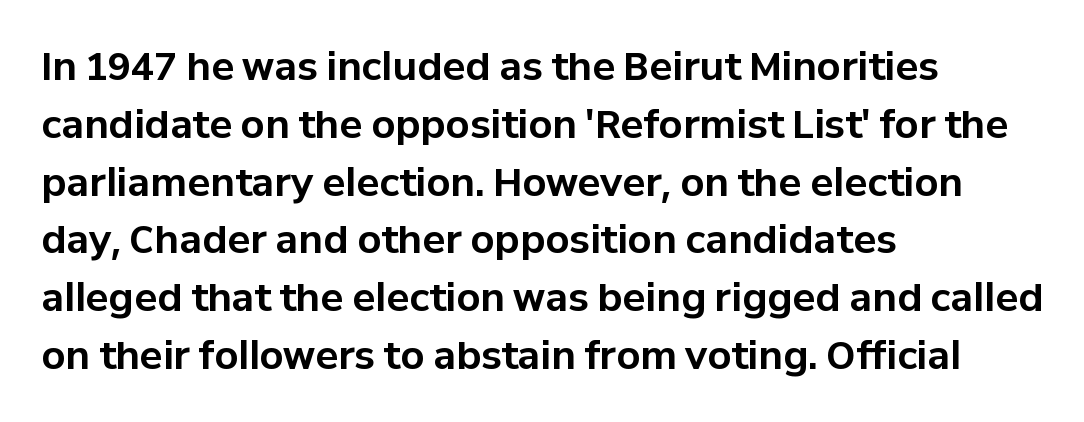
Q: Is the text bold? A: Yes.
Q: Is the text italic (slanted)? A: No, it is upright.
Q: Is the typeface a serif or a sans-serif typeface? A: Sans-serif.
Q: Is the text underlined? A: No.
Q: How is the paragraph aligned? A: Left-aligned.
Q: Is the spacing between letters normal or unusually wide? A: Normal.
Q: Is the spacing between lines tight, normal or loose? A: Normal.
Q: Width (condensed, normal, or wide)? A: Normal.
Q: Stroke contrast? A: Low.
Q: x-height? A: Medium.
Q: Monospaced? A: No.
